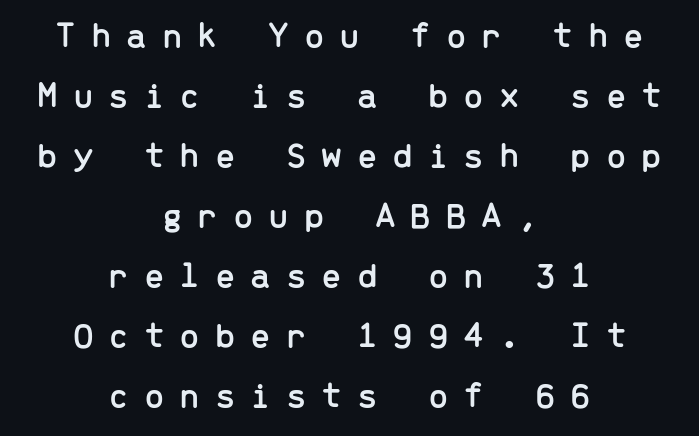
If you drew a line through each stem, it would be perfectly vertical. Is this a fixed-width face? Yes — each glyph sits in an identical cell. Horizontal alignment here is central, giving a formal, balanced look. Any mark beneath the type? The region is blank. Typographically, this falls in the sans-serif category.
